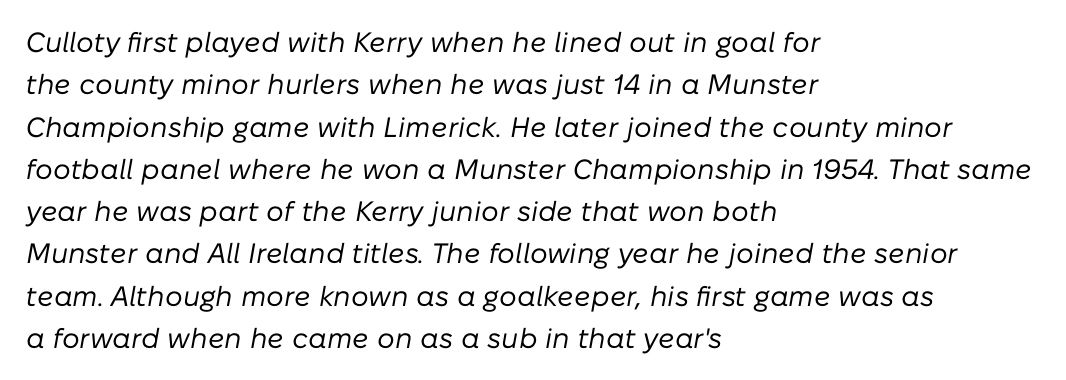
The image shows 28 px regular-weight type, italic (leaning right); set left-aligned, normal line spacing (1.51x), normal letter spacing, not underlined; low stroke contrast and a medium x-height.
